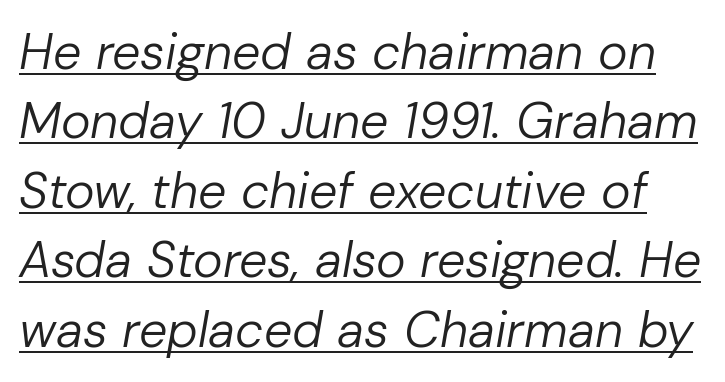
The image shows 50 px regular-weight type, italic (leaning right); set normal line spacing (1.39x), normal letter spacing, underlined; low stroke contrast and a medium x-height.
